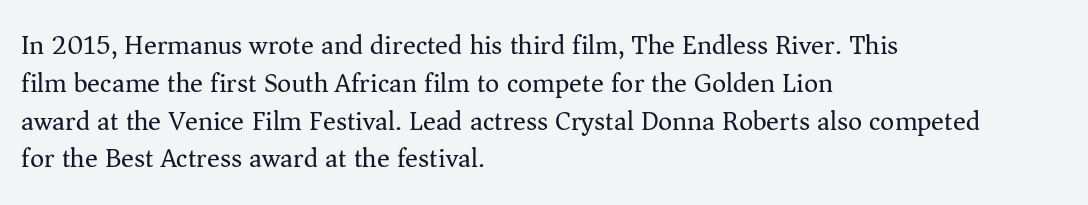
Short note: letters normally spaced. These lines are set flush left with a ragged right edge. The passage shown is not bold in any degree. Rows of type keep a routine distance in the vertical direction. This is the regular roman posture of the typeface.
